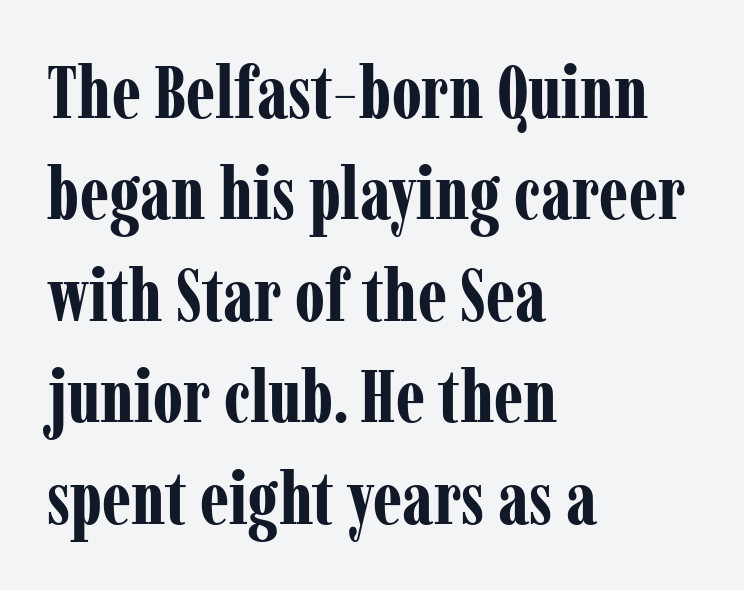
{"serif": "yes", "italic": "no", "bold": "yes", "weight": "bold", "width": "condensed", "stroke_contrast": "low", "x_height": "medium", "monospaced": "no", "underline": "no", "align": "left", "line_spacing": "normal", "line_spacing_ratio": 1.37, "letter_spacing": "normal", "letter_spacing_em": 0.0, "glyph_px": 74}
